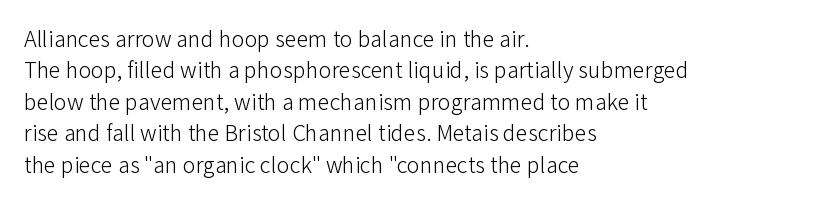
The image shows 24 px text type, upright; set left-aligned, normal line spacing (1.31x), normal letter spacing, not underlined.
